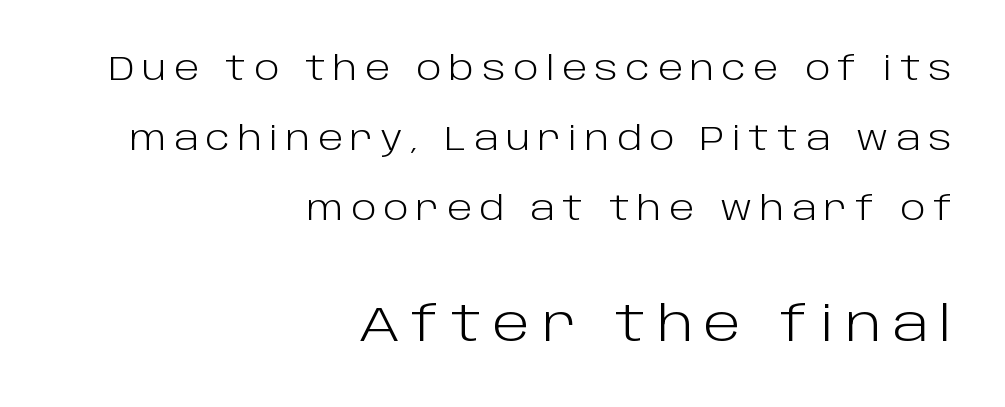
These lines are composed in type without serifs. No chunkiness to these letters — they're not bold. Looks like regular typesetting: each glyph gets only the width it needs. The space between consecutive lines is lavish. Do the letters lean? They stand straight.
